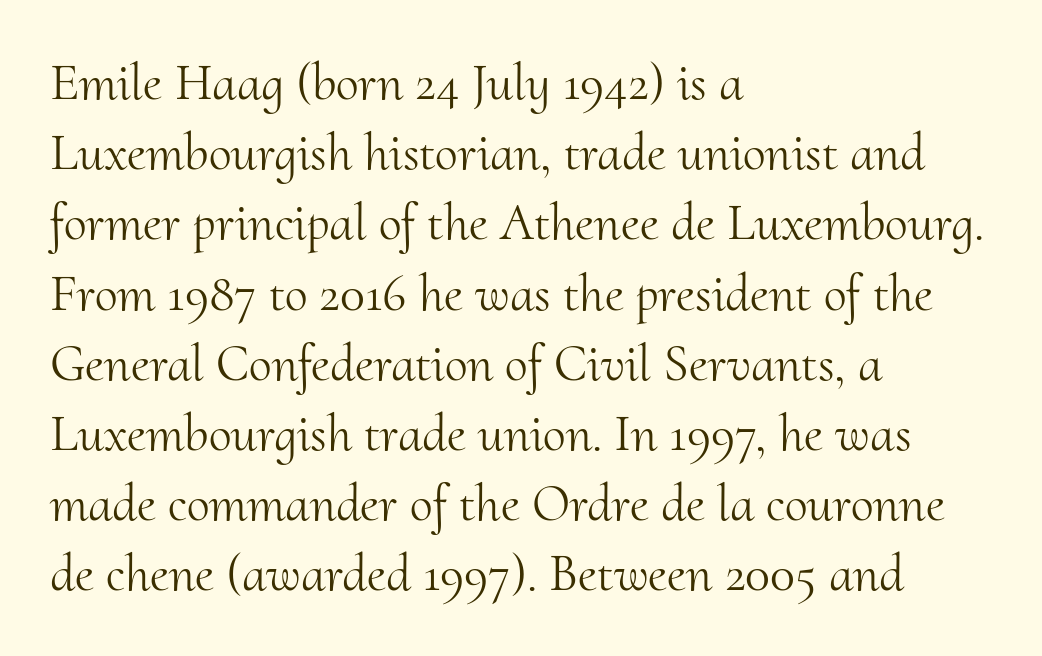
In CSS terms this would be text-align: left. The rendering uses natural spacing where letterforms have individual widths. Tall strokes in this sample are plumb rather than angled. Small tapered or slab feet sit at the stroke ends, so this counts as serif.
